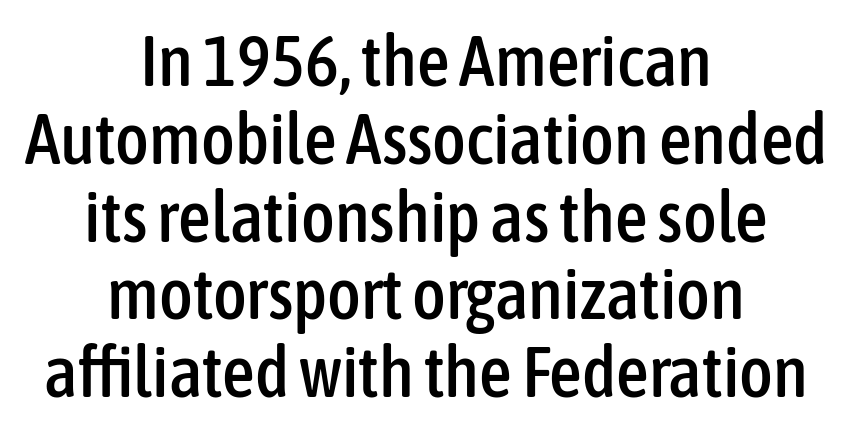
Q: Is the text italic (slanted)? A: No, it is upright.
Q: Is the typeface a serif or a sans-serif typeface? A: Sans-serif.
Q: Is the text underlined? A: No.
Q: How is the paragraph aligned? A: Centered.
Q: Is the spacing between letters normal or unusually wide? A: Normal.
Q: Is the spacing between lines tight, normal or loose? A: Tight.
Q: Width (condensed, normal, or wide)? A: Condensed.
Q: Stroke contrast? A: Low.
Q: x-height? A: Medium.
Q: Monospaced? A: No.
